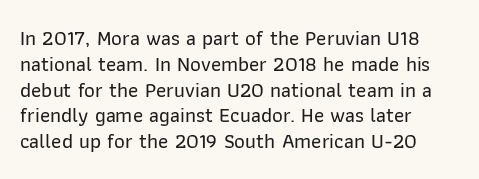
{"italic": "no", "underline": "no", "align": "left", "line_spacing_ratio": 1.23, "letter_spacing": "normal", "letter_spacing_em": 0.0, "glyph_px": 21}
